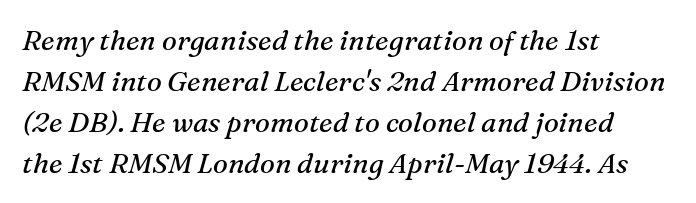
{"serif": "yes", "italic": "yes", "lean": "right", "slant_degrees": 16, "bold": "no", "weight": "regular", "width": "normal", "stroke_contrast": "medium", "x_height": "medium", "monospaced": "no", "underline": "no", "align": "left", "line_spacing": "normal", "line_spacing_ratio": 1.46, "letter_spacing": "normal", "letter_spacing_em": 0.0, "glyph_px": 28}
